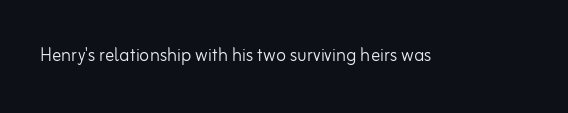
The type is set solid horizontally, with unmodified tracking. Words float on clear page, feet unadorned. A quiet, ordinary-to-light weight characterises the typeface. The type sits square on the baseline with zero lean.
